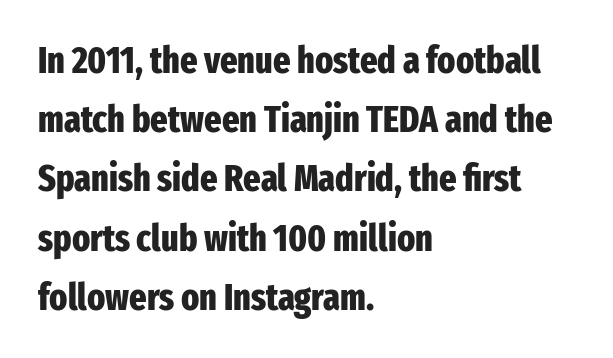
The image shows 37 px heavy, condensed sans-serif type, upright; set left-aligned, normal line spacing (1.6x), normal letter spacing, not underlined; low stroke contrast and a medium x-height.
